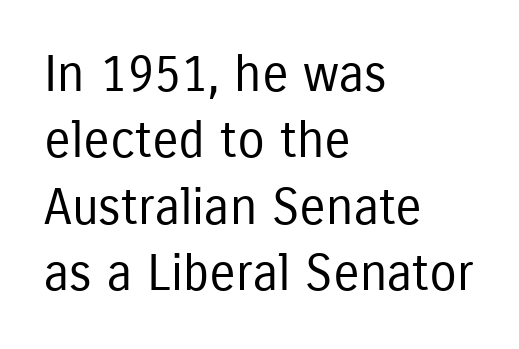
The ragged edge is on the right, which tells us the setting is flush left. The font family rendered here belongs to the sans-serif group. In terms of leading, this rendering sits right in the middle. The characters are drawn with everyday or finer stroke widths.
